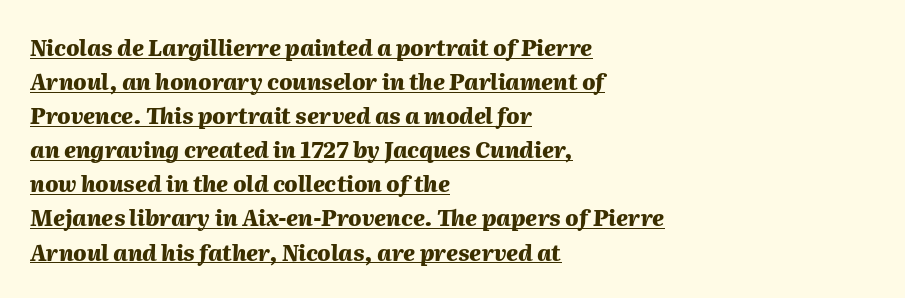
An italicized treatment has been applied to the whole sample. The sample's only ornament is a line tracing under the words. As a designer I'd log this as weight 700, bold. These lines stack with their left ends in a neat column. How are the letters spaced? Ordinarily, with no added tracking. This sample keeps an unexceptional amount of space between lines.
